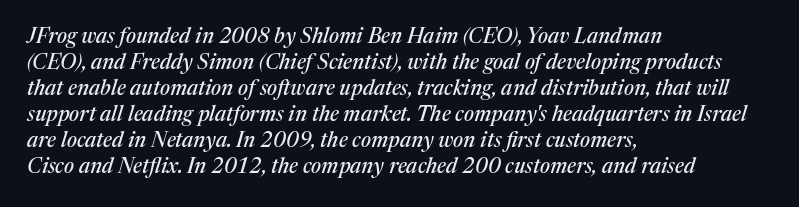
The image shows 21 px text type, italic (leaning right); set left-aligned, line spacing 1.24x, normal letter spacing, not underlined.
